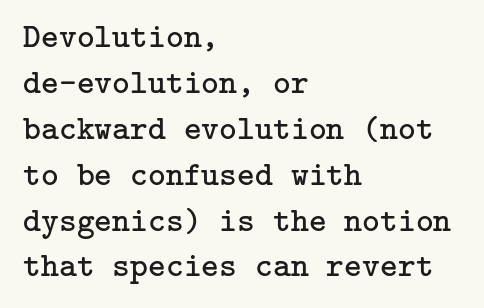
{"serif": "yes", "italic": "no", "bold": "no", "weight": "regular", "width": "normal", "stroke_contrast": "low", "x_height": "medium", "underline": "no", "align": "left", "line_spacing": "normal", "line_spacing_ratio": 1.35, "letter_spacing": "normal", "letter_spacing_em": 0.0, "glyph_px": 34}
